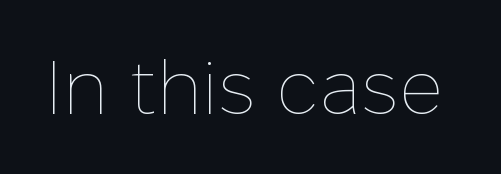
The image shows 76 px thin type, upright; set normal letter spacing, not underlined; low stroke contrast and a medium x-height.
